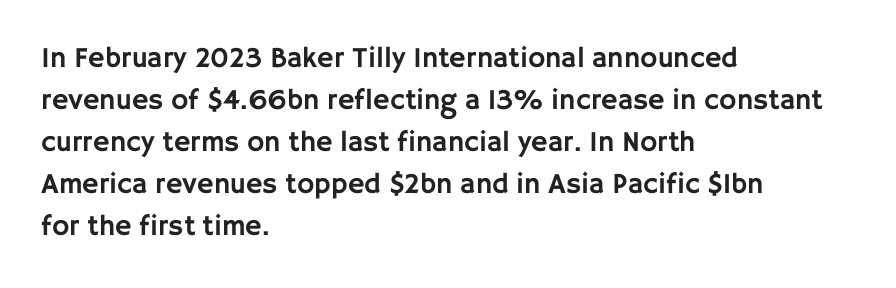
Line starts are locked; line ends wander. Letter spacing: default. Type style note: lacks serifs. The strip under each line holds only bare page.
